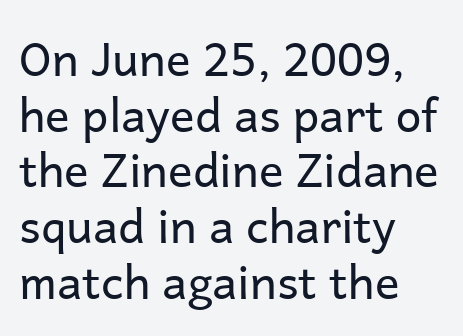
The image shows 46 px regular-weight sans-serif type, upright; set left-aligned, line spacing 1.21x, normal letter spacing, not underlined; low stroke contrast and a medium x-height.
